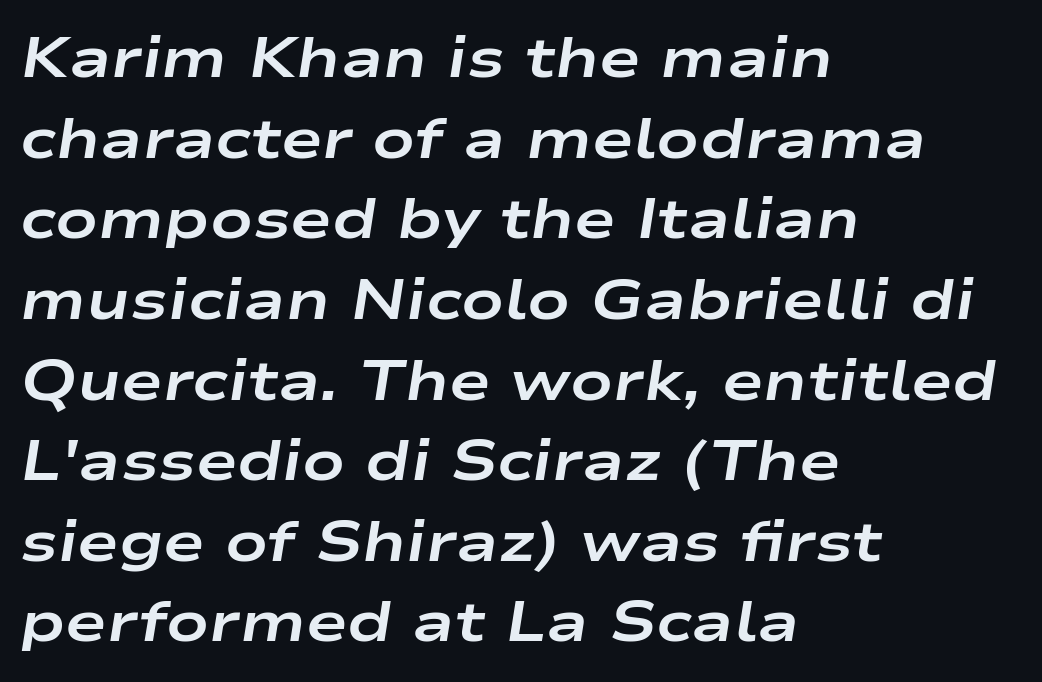
The image shows 56 px bold, wide type, italic (leaning right); set left-aligned, normal line spacing (1.44x), normal letter spacing, not underlined; low stroke contrast and a medium x-height.
